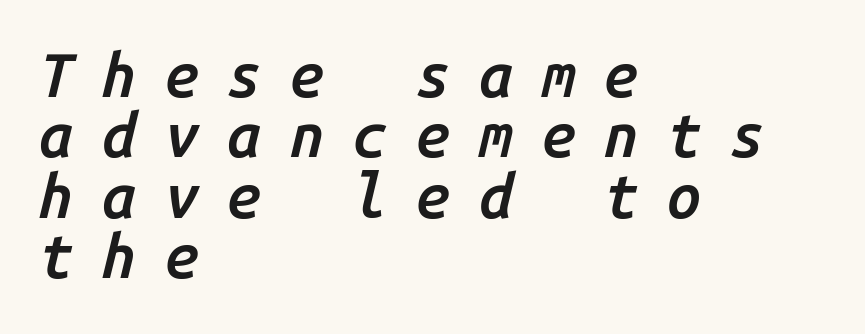
Summary of weight: moderately heavy, a semibold. Every character sits at an angle, as italics do. Rows of type sit shoulder to shoulder in the vertical direction. These lines have a slow, spaced-out rhythm from letter to letter. Here the designer chose a console-style face with uniform glyph widths.
